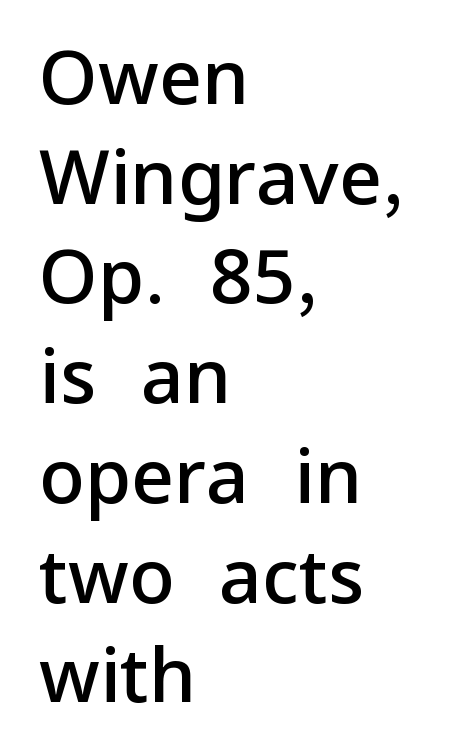
The image shows 75 px semibold sans-serif type, upright; set left-aligned, normal line spacing (1.33x), normal letter spacing, not underlined; low stroke contrast and a medium x-height.
